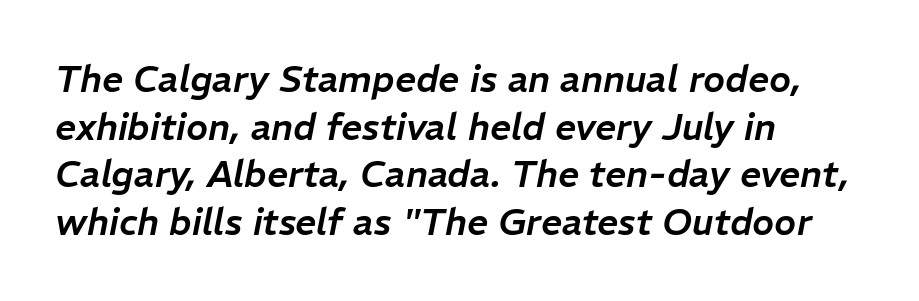
{"italic": "yes", "lean": "right", "slant_degrees": 11, "width": "normal", "stroke_contrast": "low", "x_height": "medium", "monospaced": "no", "underline": "no", "align": "left", "line_spacing": "normal", "line_spacing_ratio": 1.29, "letter_spacing": "normal", "letter_spacing_em": 0.0, "glyph_px": 37}
